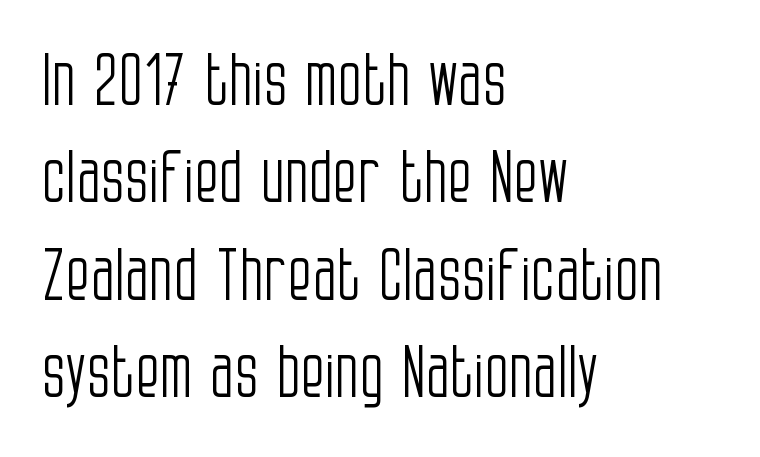
The image shows 71 px light, condensed sans-serif type, upright; set left-aligned, normal line spacing (1.37x), normal letter spacing, not underlined; low stroke contrast and a large x-height.
